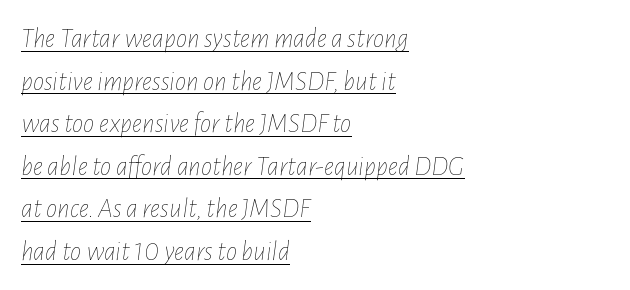
Q: Is the text bold? A: No.
Q: Is the text italic (slanted)? A: Yes, it leans right by about 7 degrees.
Q: Is the text underlined? A: Yes.
Q: How is the paragraph aligned? A: Left-aligned.
Q: Is the spacing between letters normal or unusually wide? A: Normal.
Q: Is the spacing between lines tight, normal or loose? A: Normal.
Q: Width (condensed, normal, or wide)? A: Condensed.
Q: Stroke contrast? A: Low.
Q: x-height? A: Medium.
Q: Monospaced? A: No.
